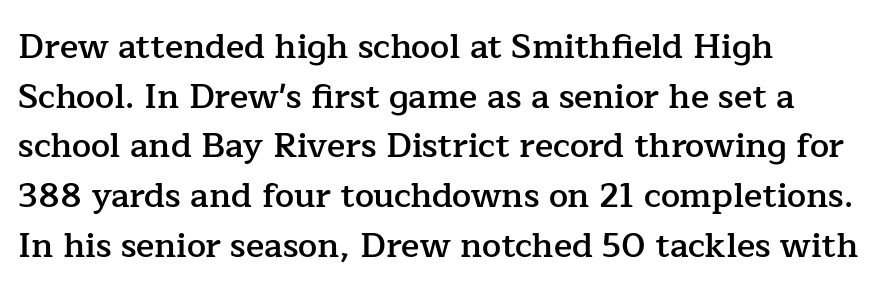
Q: Is the text bold? A: Semi-bold.
Q: Is the text italic (slanted)? A: No, it is upright.
Q: Is the typeface a serif or a sans-serif typeface? A: Serif.
Q: Is the text underlined? A: No.
Q: How is the paragraph aligned? A: Left-aligned.
Q: Is the spacing between letters normal or unusually wide? A: Normal.
Q: Is the spacing between lines tight, normal or loose? A: Normal.
Q: Width (condensed, normal, or wide)? A: Normal.
Q: Stroke contrast? A: Low.
Q: x-height? A: Medium.
Q: Monospaced? A: No.
